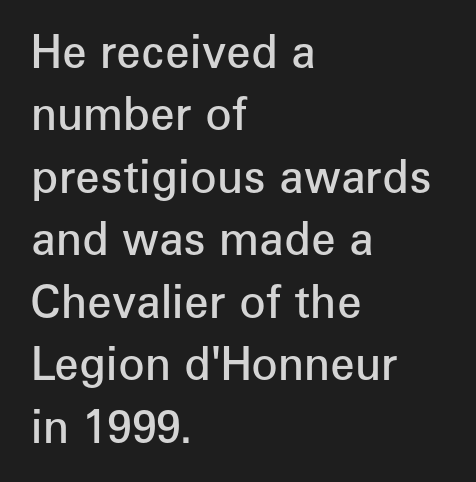
The image shows 44 px semibold sans-serif type, upright; set left-aligned, normal line spacing (1.42x), normal letter spacing, not underlined; low stroke contrast and a medium x-height.
